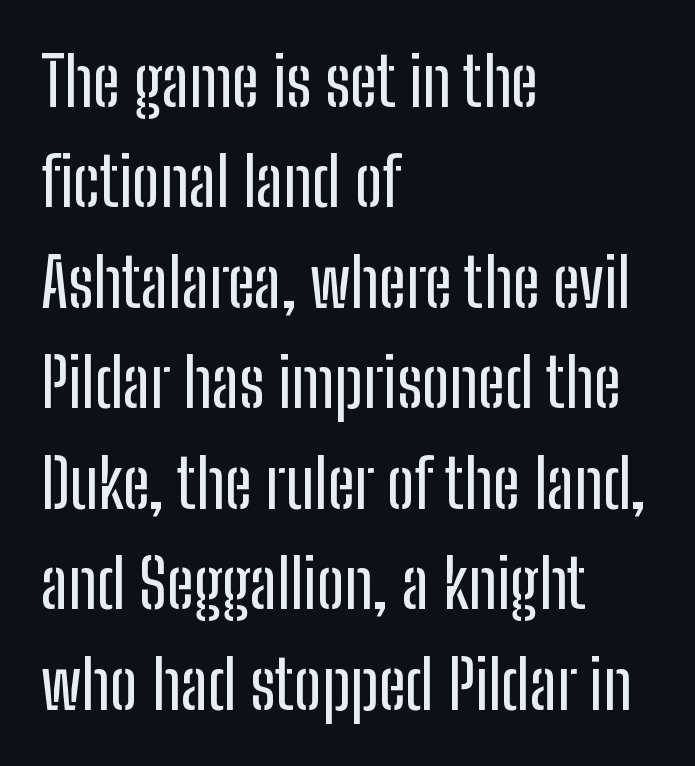
Notice how descenders clear the ascenders below comfortably — that's standard leading. The glyphs in this specimen are sans serif. Type without underlining. A classic flush-left, rag-right setting is used for this passage. When letters stand straight like this, we call the style roman or upright. Nothing unusual about the tracking: characters are spaced as the font intends.
